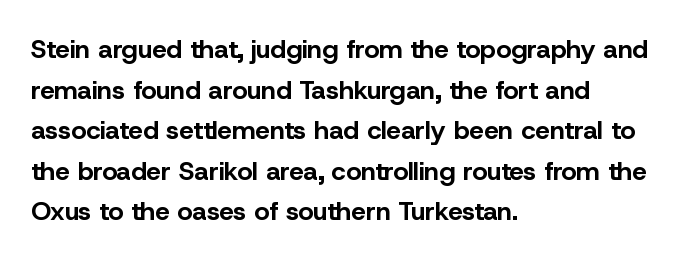
Students, note that the glyphs here touch the page at normal intervals. Lines of text with bare space underneath. Short and long lines alike share a common starting point at left. The font's upright variant was chosen for this text.
